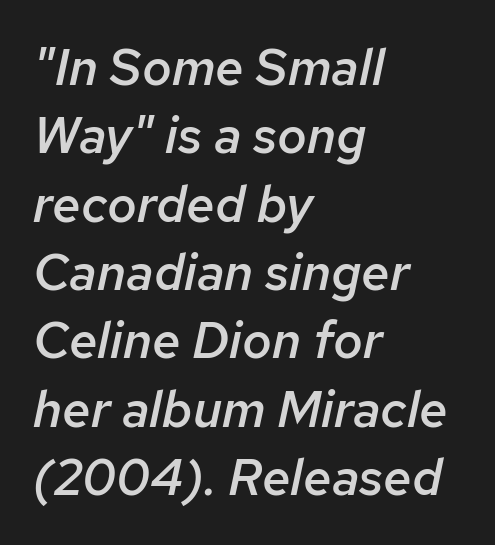
{"italic": "yes", "lean": "right", "slant_degrees": 12, "bold": "semi", "weight": "semibold", "width": "normal", "stroke_contrast": "low", "x_height": "medium", "monospaced": "no", "underline": "no", "align": "left", "line_spacing": "normal", "line_spacing_ratio": 1.34, "letter_spacing": "normal", "letter_spacing_em": 0.0, "glyph_px": 51}
